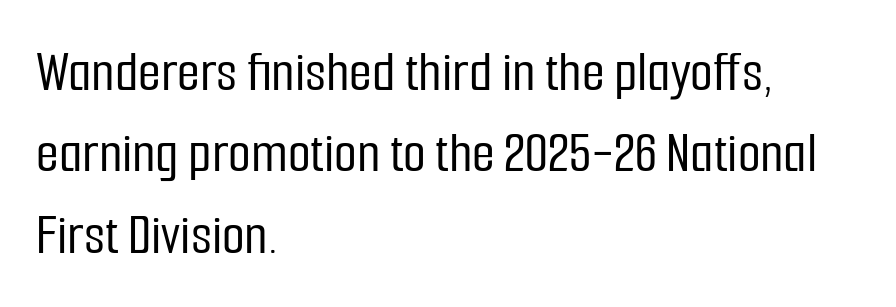
{"serif": "no", "italic": "no", "width": "condensed", "stroke_contrast": "low", "x_height": "medium", "monospaced": "no", "underline": "no", "align": "left", "line_spacing": "normal", "line_spacing_ratio": 1.38, "letter_spacing": "normal", "letter_spacing_em": 0.0, "glyph_px": 59}
